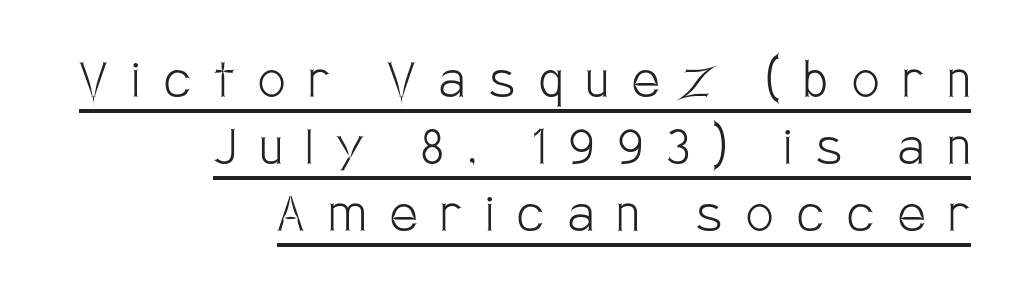
{"serif": "no", "italic": "no", "bold": "no", "weight": "light", "width": "condensed", "stroke_contrast": "low", "x_height": "large", "monospaced": "no", "underline": "yes", "align": "right", "line_spacing": "tight", "line_spacing_ratio": 1.1, "letter_spacing": "wide", "letter_spacing_em": 0.39, "glyph_px": 61}
